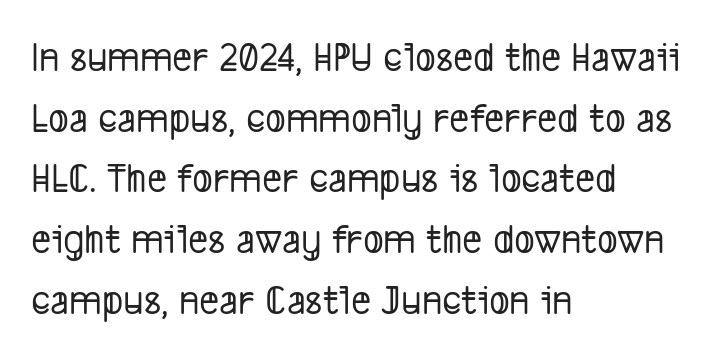
The image shows 43 px condensed sans-serif type; set left-aligned, normal line spacing (1.41x), normal letter spacing, not underlined; low stroke contrast and a medium x-height.
